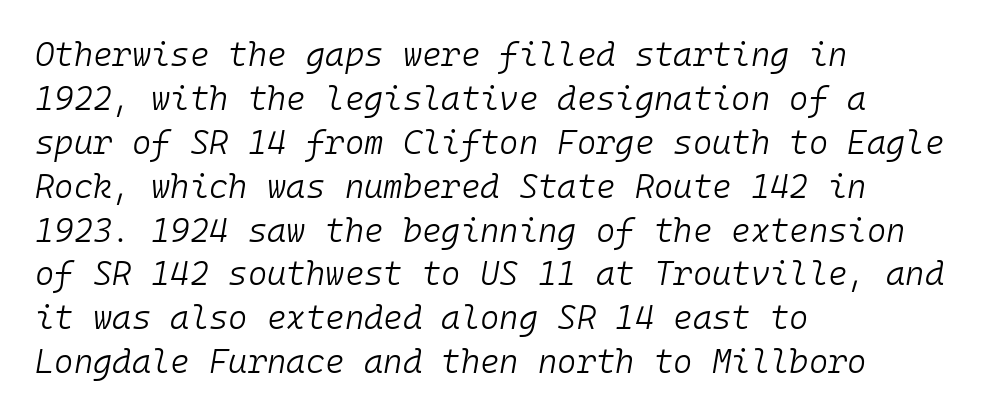
Weight class: somewhere from thin through regular. The space between consecutive lines is moderate. Check the space under the baseline: it is left empty. The lines are quadded left. Fixed-width glyphs throughout — classic coding-font behaviour. Observe the ordinary spacing: letters are neighbours, not strangers.
